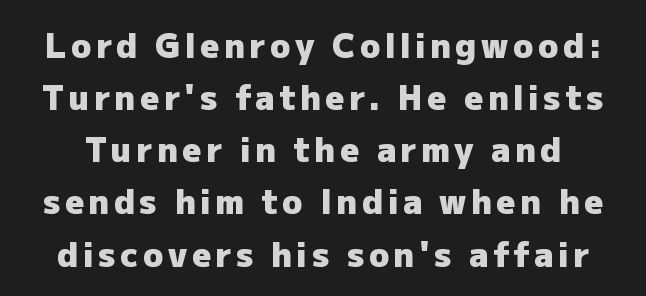
{"serif": "no", "italic": "no", "bold": "yes", "weight": "heavy", "width": "normal", "stroke_contrast": "low", "x_height": "medium", "monospaced": "no", "underline": "no", "line_spacing": "normal", "line_spacing_ratio": 1.58, "glyph_px": 33}
